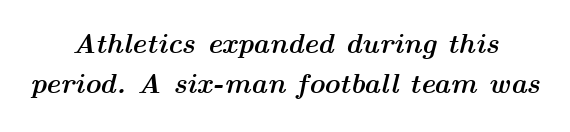
Q: Is the text bold? A: Yes.
Q: Is the text italic (slanted)? A: Yes, it leans right by about 14 degrees.
Q: Is the text underlined? A: No.
Q: How is the paragraph aligned? A: Centered.
Q: Is the spacing between letters normal or unusually wide? A: Normal.
Q: Is the spacing between lines tight, normal or loose? A: Normal.
Q: Width (condensed, normal, or wide)? A: Wide.
Q: Stroke contrast? A: Medium.
Q: x-height? A: Medium.
Q: Monospaced? A: No.
